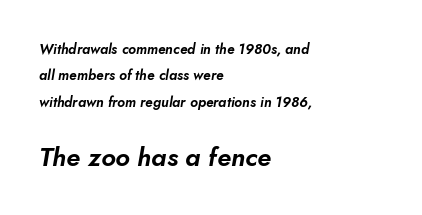
Q: Is the text italic (slanted)? A: Yes, it leans right by about 10 degrees.
Q: Is the text underlined? A: No.
Q: How is the paragraph aligned? A: Left-aligned.
Q: Is the spacing between letters normal or unusually wide? A: Normal.
Q: Which block of text is set in a larger size, the first (top) or the second (bottom)? A: The second (bottom) one.
